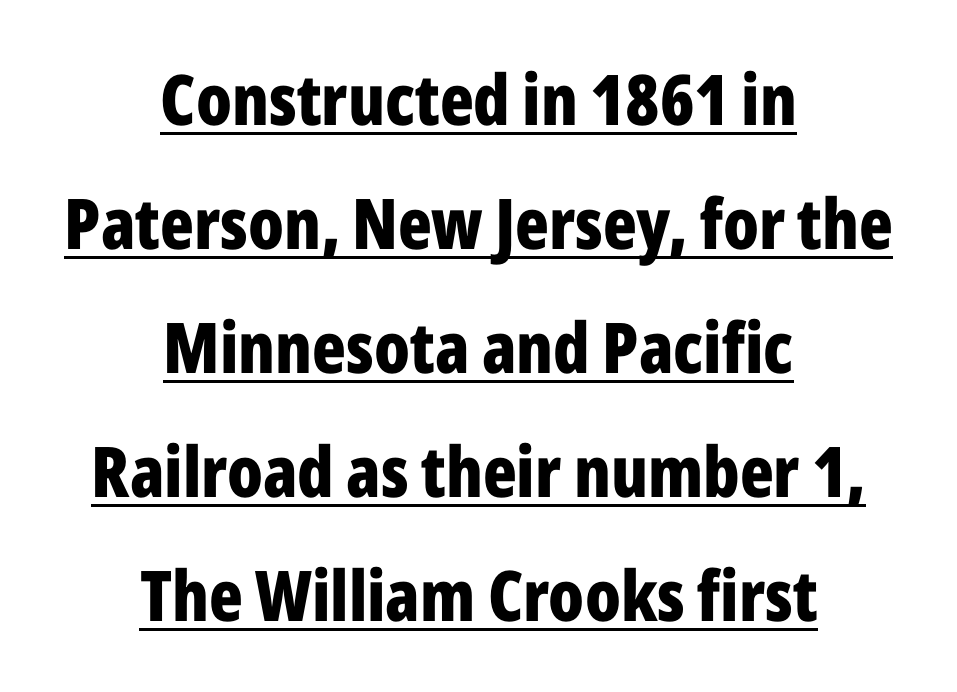
The rendering uses natural spacing where letterforms have individual widths. You could call the tracking neutral — neither tight nor loose. The typesetter has applied underlining to the passage shown. Every row of glyphs is offset so its center matches the block's center. The rendering uses a bold face; every stroke is thick and dark. Ascenders rise straight up at ninety degrees.
